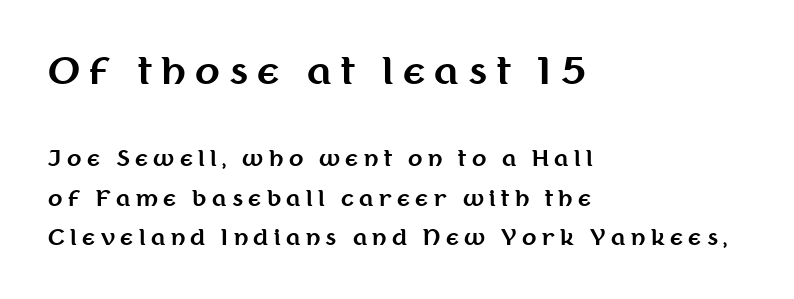
Whoever set this made the first block the dominant, larger element. Bold? Absolutely — the strokes are thick and heavy. Leftover space on each line is placed entirely after the last word. This sample uses expanded letter spacing, leaving extra air between glyphs. The letters stand straight up with perfectly vertical stems.
